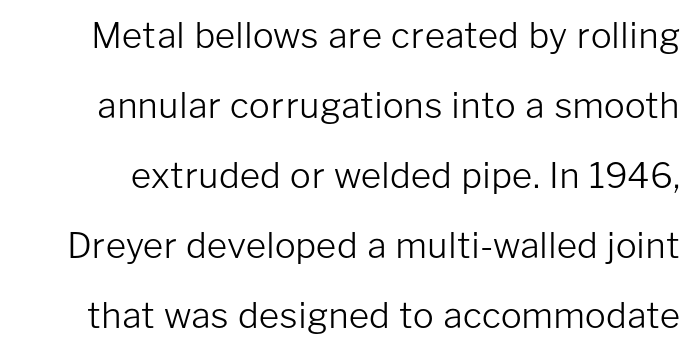
The image shows 35 px light sans-serif type, upright; set loose line spacing (2.0x), normal letter spacing, not underlined; low stroke contrast and a medium x-height.
